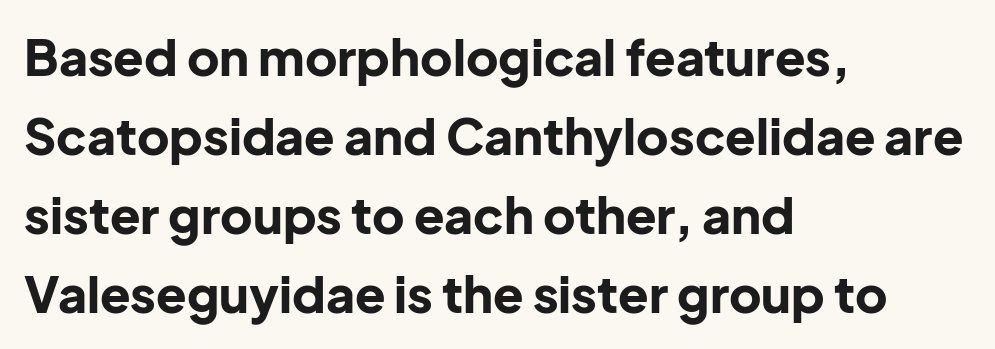
Q: Is the text bold? A: Yes.
Q: Is the text italic (slanted)? A: No, it is upright.
Q: Is the typeface a serif or a sans-serif typeface? A: Sans-serif.
Q: Is the text underlined? A: No.
Q: How is the paragraph aligned? A: Left-aligned.
Q: Is the spacing between letters normal or unusually wide? A: Normal.
Q: Is the spacing between lines tight, normal or loose? A: Normal.
Q: Width (condensed, normal, or wide)? A: Normal.
Q: Stroke contrast? A: Low.
Q: x-height? A: Medium.
Q: Monospaced? A: No.
